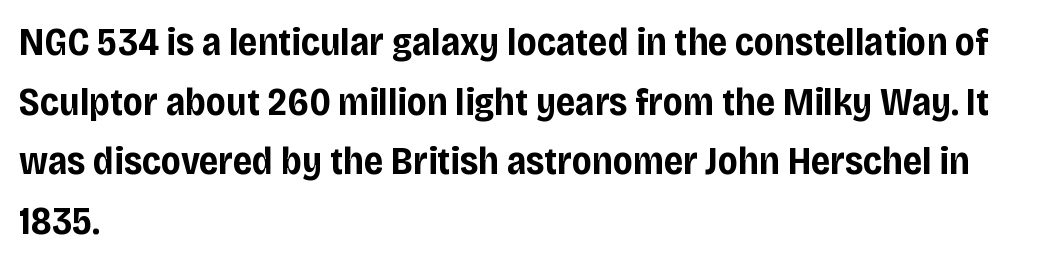
A typesetter would call this proportional, since set widths differ per character. Short and long lines alike share a common starting point at left. A dark, heavy texture on the line: the type is bold. Observe the absence of serifs on each vertical stroke in this sample. Check the space under the baseline: it is left empty. Vertically, the passage feels balanced, rows spaced as you'd expect.
